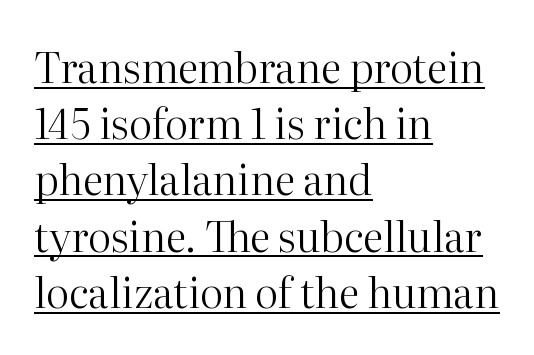
The image shows 41 px regular-weight serif type, upright; set left-aligned, normal line spacing (1.37x), normal letter spacing, underlined; high stroke contrast and a medium x-height.
